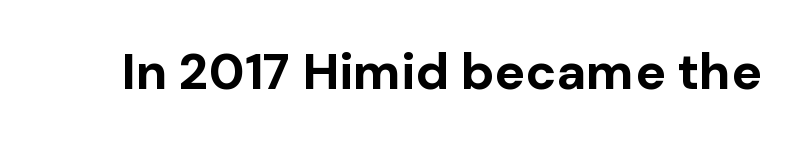
The image shows 51 px bold sans-serif type, upright; set normal letter spacing, not underlined; low stroke contrast and a medium x-height.
